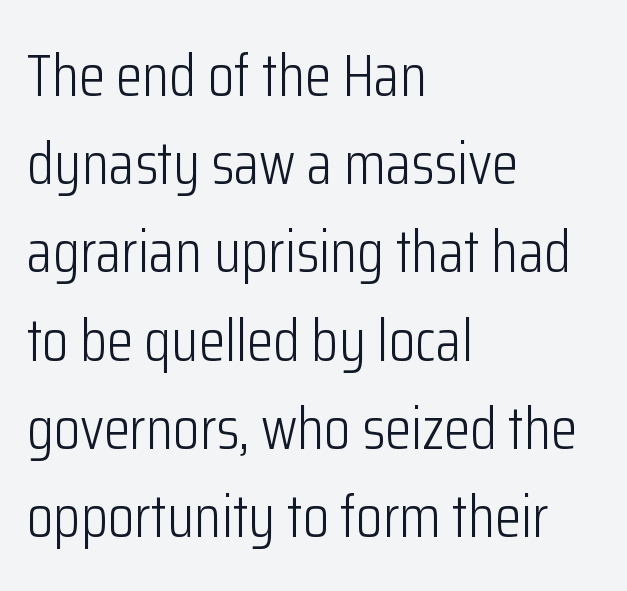
The type family on display is of the sans-serif kind. No extra ink here — the face is not bold. Horizontal bands of white between lines are of average thickness. This rendering features lettering with no underline.
